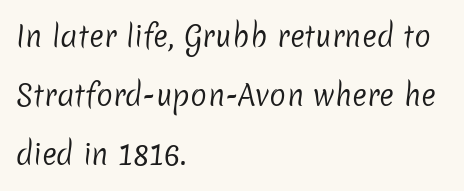
The image shows 28 px regular-weight sans-serif type; set left-aligned, loose line spacing (2.1x), normal letter spacing, not underlined; low stroke contrast and a medium x-height.
